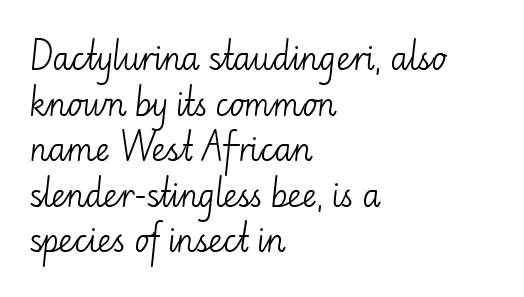
The image shows 31 px light sans-serif type; set left-aligned, normal line spacing (1.47x), normal letter spacing, not underlined; low stroke contrast and a small x-height.
